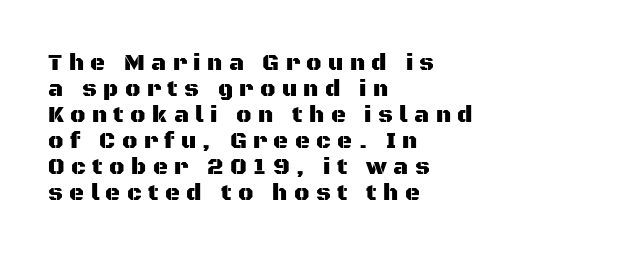
Q: Is the text italic (slanted)? A: No, it is upright.
Q: Is the text underlined? A: No.
Q: How is the paragraph aligned? A: Left-aligned.
Q: Is the spacing between letters normal or unusually wide? A: Unusually wide.
Q: Is the spacing between lines tight, normal or loose? A: Tight.
